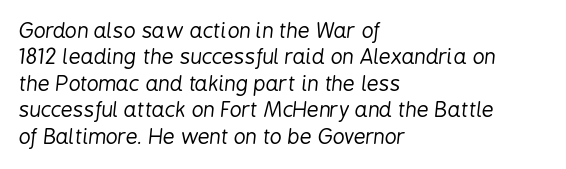
{"italic": "yes", "lean": "right", "slant_degrees": 6, "bold": "no", "underline": "no", "align": "left", "line_spacing": "normal", "line_spacing_ratio": 1.26, "letter_spacing": "normal", "letter_spacing_em": 0.0, "glyph_px": 21}
